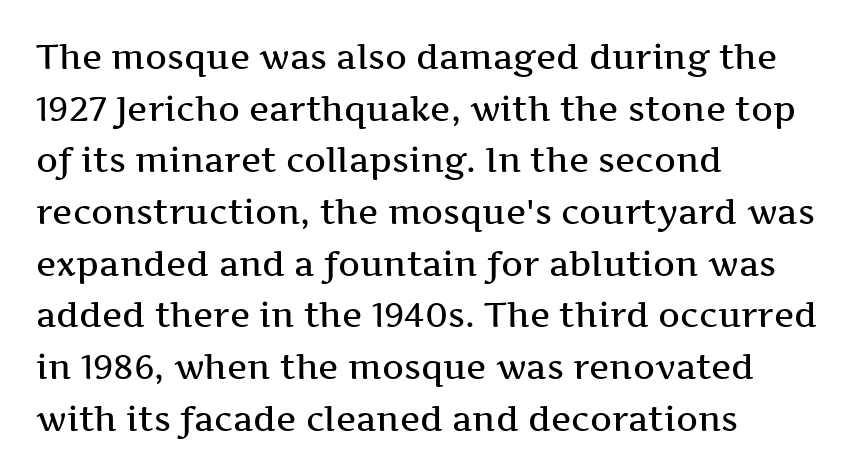
The letters advance in unequal steps, a hallmark of proportional type. The letters sit at their default tracking, neither squeezed nor spread. Type style note: has serifs. The vertical gap from one line to the next is medium.
